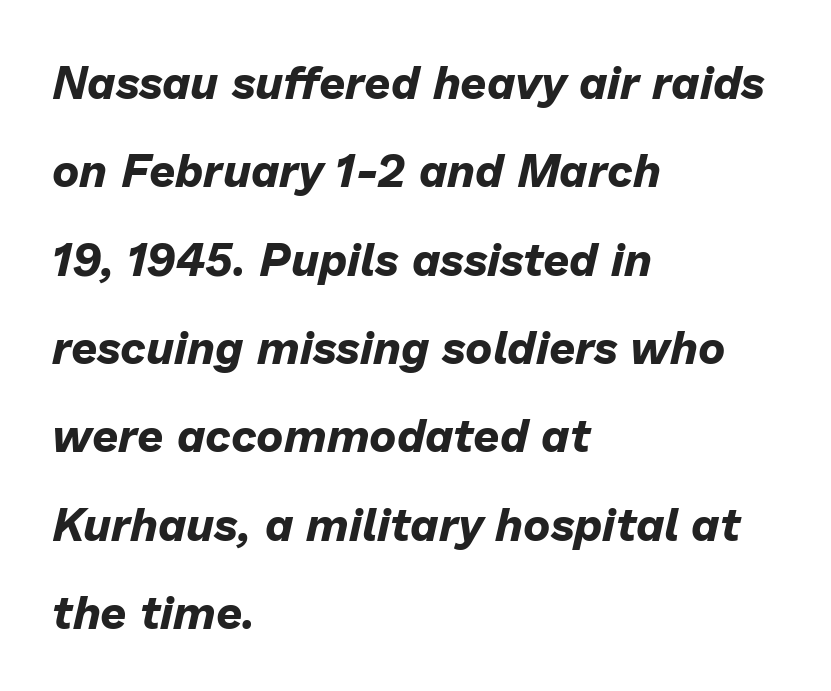
Check under the words: just untouched page. These words are printed bold, with thick strokes throughout. The line texture is even and compact thanks to regular tracking. Yep, that's italic — everything's leaning. Visually the block forms a straight wall on the left and a jagged coastline on the right.
